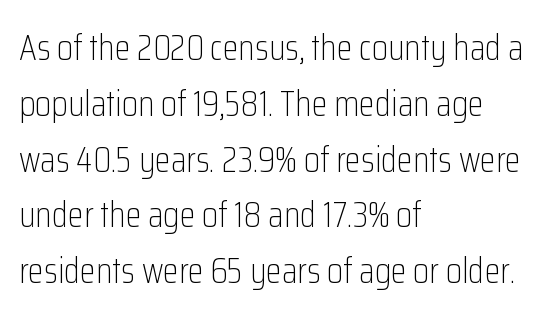
Q: Is the text bold? A: No.
Q: Is the text italic (slanted)? A: No, it is upright.
Q: Is the typeface a serif or a sans-serif typeface? A: Sans-serif.
Q: Is the text underlined? A: No.
Q: How is the paragraph aligned? A: Left-aligned.
Q: Is the spacing between letters normal or unusually wide? A: Normal.
Q: Is the spacing between lines tight, normal or loose? A: Normal.
Q: Width (condensed, normal, or wide)? A: Condensed.
Q: Stroke contrast? A: Low.
Q: x-height? A: Medium.
Q: Monospaced? A: No.
